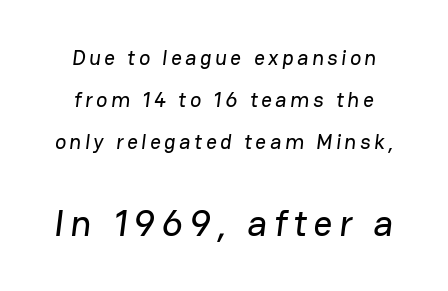
Q: Is the typeface a serif or a sans-serif typeface? A: Sans-serif.
Q: Is the text underlined? A: No.
Q: How is the paragraph aligned? A: Centered.
Q: Is the spacing between lines tight, normal or loose? A: Loose.
Q: Which block of text is set in a larger size, the first (top) or the second (bottom)? A: The second (bottom) one.
Q: Width (condensed, normal, or wide)? A: Normal.
Q: Stroke contrast? A: Low.
Q: x-height? A: Medium.
Q: Monospaced? A: No.
